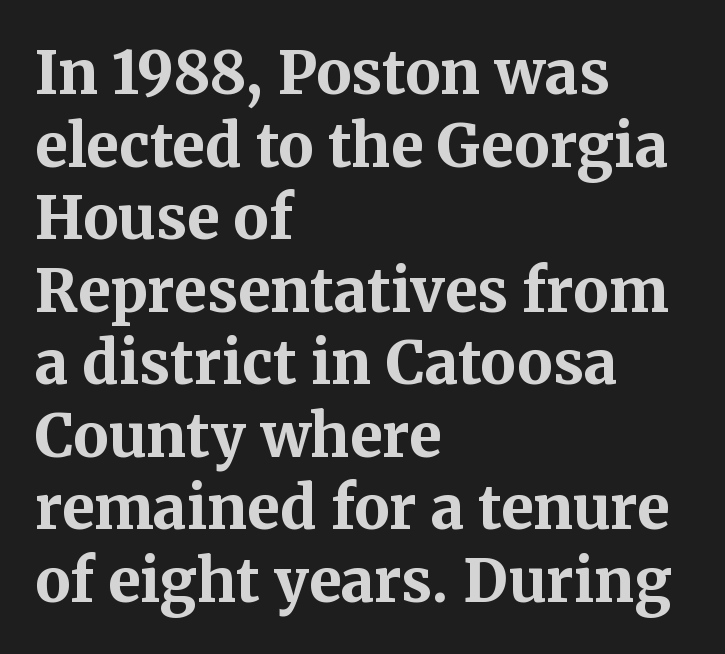
Q: Is the text bold? A: Yes.
Q: Is the text italic (slanted)? A: No, it is upright.
Q: Is the typeface a serif or a sans-serif typeface? A: Serif.
Q: Is the text underlined? A: No.
Q: How is the paragraph aligned? A: Left-aligned.
Q: Is the spacing between letters normal or unusually wide? A: Normal.
Q: Width (condensed, normal, or wide)? A: Normal.
Q: Stroke contrast? A: Medium.
Q: x-height? A: Medium.
Q: Monospaced? A: No.
